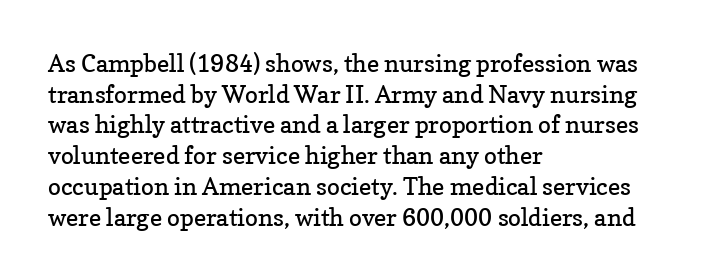
The image shows 24 px text type, upright; set left-aligned, normal line spacing (1.28x), normal letter spacing, not underlined.
